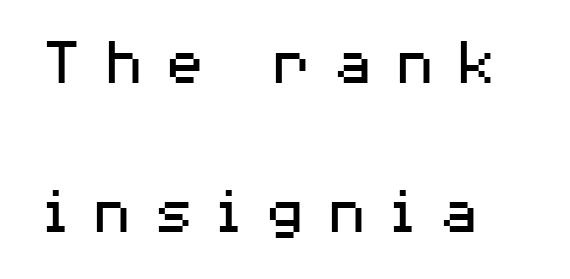
No chunkiness to these letters — they're not bold. Words appear elongated and porous because spacing is wide. Each row of text sits above clean, open space. Summary of vertical rhythm: relaxed, with wide interline spacing. Every character sits straight up, as roman type does.
